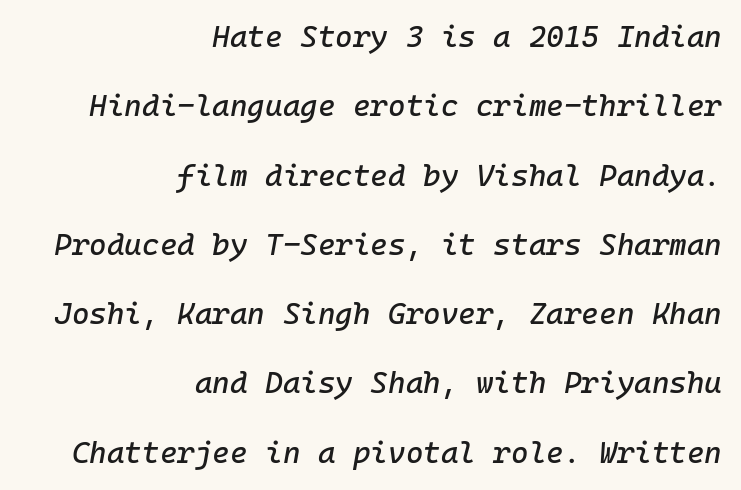
Q: Is the text italic (slanted)? A: Yes, it leans right by about 10 degrees.
Q: Is the text underlined? A: No.
Q: How is the paragraph aligned? A: Right-aligned.
Q: Is the spacing between letters normal or unusually wide? A: Normal.
Q: Is the spacing between lines tight, normal or loose? A: Loose.
Q: Width (condensed, normal, or wide)? A: Normal.
Q: Stroke contrast? A: Low.
Q: x-height? A: Medium.
Q: Monospaced? A: Yes.
